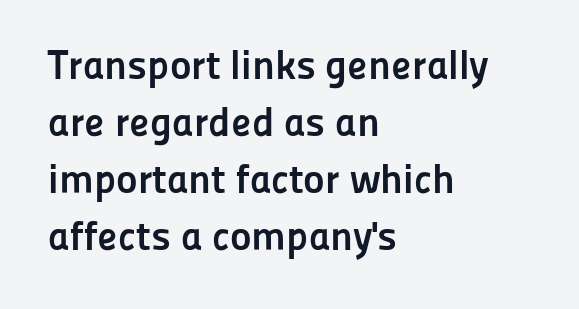
Q: Is the text bold? A: Yes.
Q: Is the text italic (slanted)? A: No, it is upright.
Q: Is the typeface a serif or a sans-serif typeface? A: Sans-serif.
Q: Is the text underlined? A: No.
Q: How is the paragraph aligned? A: Left-aligned.
Q: Is the spacing between letters normal or unusually wide? A: Normal.
Q: Is the spacing between lines tight, normal or loose? A: Normal.
Q: Width (condensed, normal, or wide)? A: Normal.
Q: Stroke contrast? A: Low.
Q: x-height? A: Medium.
Q: Monospaced? A: No.
